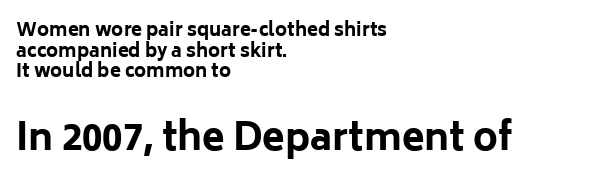
Spacing verdict: proportional, widths tailored to each character. Underlining? Definitely not there. This sample uses an upright cut, with every glyph sitting square on the baseline. The leading is snug, giving the passage a crowded texture. How are the letters spaced? Ordinarily, with no added tracking. Examine the stroke ends and you'll find no serifs.
